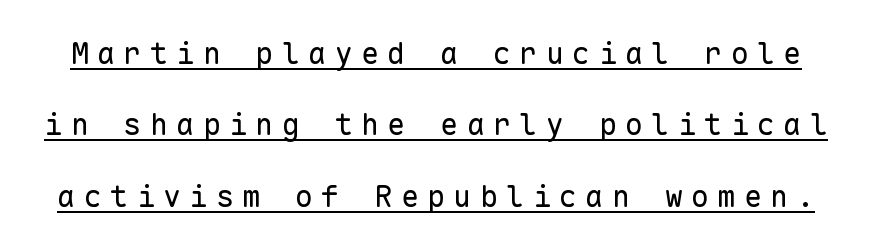
The image shows 30 px regular-weight sans-serif type, upright, monospaced; set loose line spacing (2.38x), unusually wide letter spacing (+0.28 em), underlined; low stroke contrast and a medium x-height.
